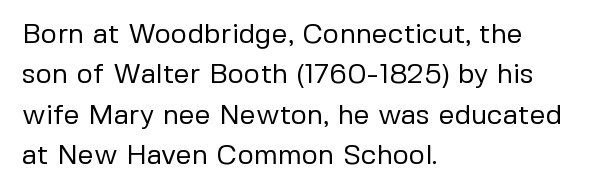
Q: Is the text bold? A: No.
Q: Is the text italic (slanted)? A: No, it is upright.
Q: Is the typeface a serif or a sans-serif typeface? A: Sans-serif.
Q: Is the text underlined? A: No.
Q: How is the paragraph aligned? A: Left-aligned.
Q: Is the spacing between letters normal or unusually wide? A: Normal.
Q: Is the spacing between lines tight, normal or loose? A: Normal.
Q: Width (condensed, normal, or wide)? A: Normal.
Q: Stroke contrast? A: Low.
Q: x-height? A: Medium.
Q: Monospaced? A: No.
